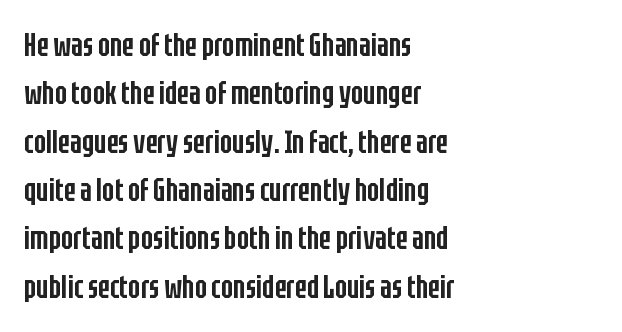
{"serif": "no", "italic": "no", "bold": "semi", "weight": "semibold", "width": "condensed", "stroke_contrast": "low", "x_height": "large", "monospaced": "no", "underline": "no", "align": "left", "line_spacing": "normal", "line_spacing_ratio": 1.51, "letter_spacing": "normal", "letter_spacing_em": 0.0, "glyph_px": 32}
